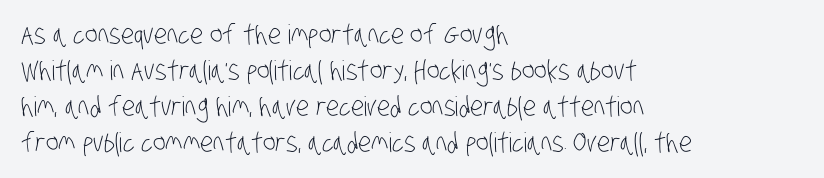
The image shows 27 px text type; set left-aligned, normal line spacing (1.33x), normal letter spacing, not underlined.
